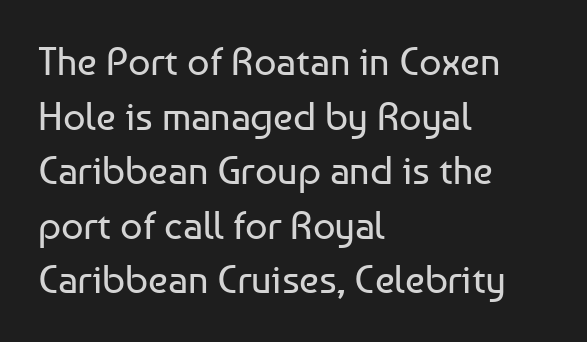
{"serif": "no", "italic": "no", "bold": "no", "weight": "regular", "width": "normal", "stroke_contrast": "low", "x_height": "medium", "monospaced": "no", "underline": "no", "align": "left", "line_spacing": "normal", "line_spacing_ratio": 1.4, "letter_spacing": "normal", "letter_spacing_em": 0.0, "glyph_px": 39}
